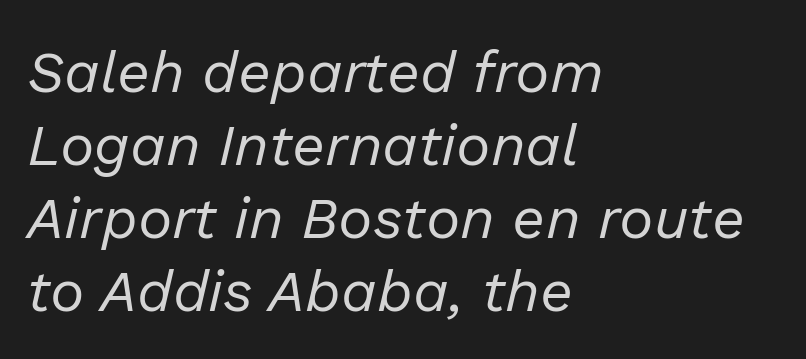
The image shows 58 px regular-weight type, italic (leaning right); set left-aligned, normal line spacing (1.26x), normal letter spacing, not underlined; low stroke contrast and a medium x-height.
